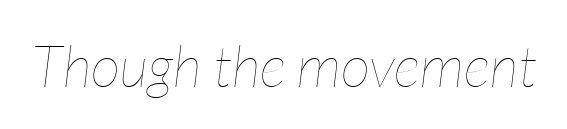
{"italic": "yes", "lean": "right", "slant_degrees": 7, "bold": "no", "weight": "thin", "width": "condensed", "stroke_contrast": "low", "x_height": "medium", "monospaced": "no", "underline": "no", "letter_spacing": "normal", "letter_spacing_em": 0.0, "glyph_px": 58}
